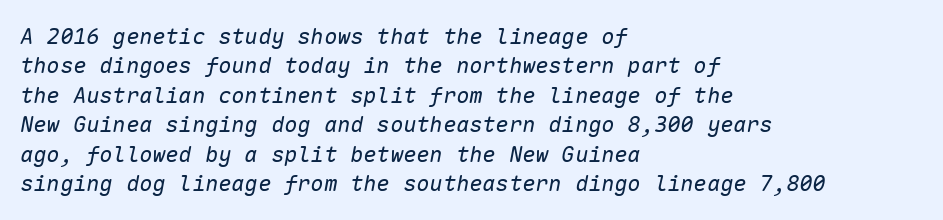
Q: Is the text bold? A: No.
Q: Is the text italic (slanted)? A: Yes, it leans right by about 10 degrees.
Q: Is the text underlined? A: No.
Q: How is the paragraph aligned? A: Left-aligned.
Q: Is the spacing between letters normal or unusually wide? A: Normal.
Q: Is the spacing between lines tight, normal or loose? A: Normal.
